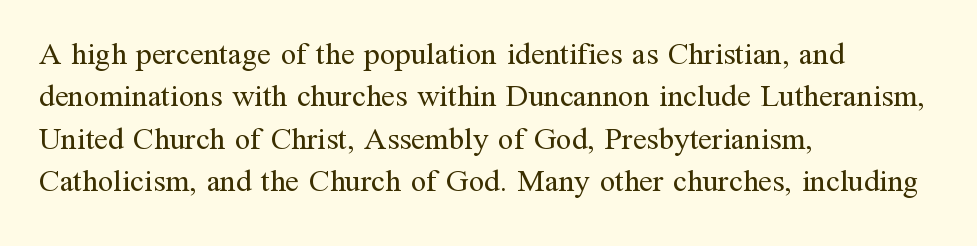
Vertical stems look standard width or narrower in stroke. The face used here is rendered with its standard letterfit. If you drew a ruler down the left edge, every line would touch it. A typesetter would call this proportional, since set widths differ per character.
